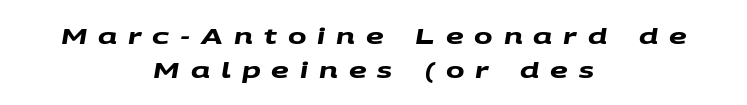
{"bold": "yes", "underline": "no", "align": "center", "line_spacing": "normal", "line_spacing_ratio": 1.53, "letter_spacing": "wide", "letter_spacing_em": 0.5, "glyph_px": 22}
